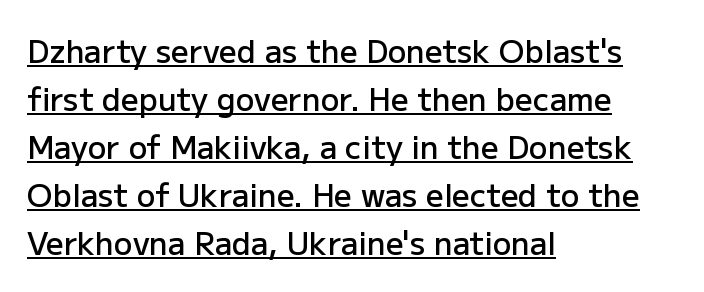
The image shows 31 px semibold sans-serif type, upright; set left-aligned, normal line spacing (1.55x), normal letter spacing, underlined; low stroke contrast and a medium x-height.
